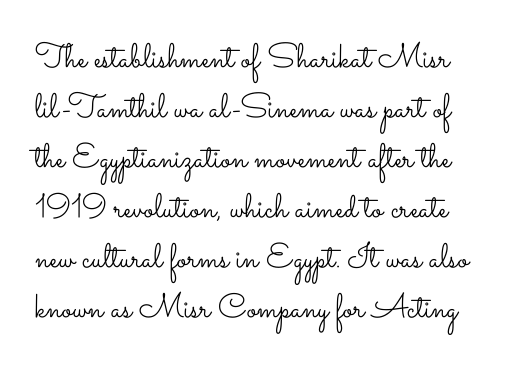
A clean baseline with only descenders dipping below it. Stems here are at most as thick as an everyday book face. Short note: letters normally spaced.
